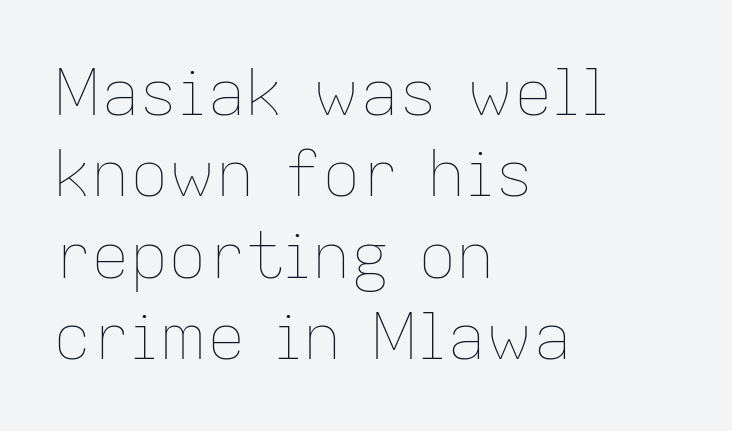
Q: Is the text bold? A: No.
Q: Is the text italic (slanted)? A: No, it is upright.
Q: Is the text underlined? A: No.
Q: How is the paragraph aligned? A: Left-aligned.
Q: Is the spacing between letters normal or unusually wide? A: Normal.
Q: Is the spacing between lines tight, normal or loose? A: Normal.
Q: Width (condensed, normal, or wide)? A: Normal.
Q: Stroke contrast? A: Low.
Q: x-height? A: Medium.
Q: Monospaced? A: No.
